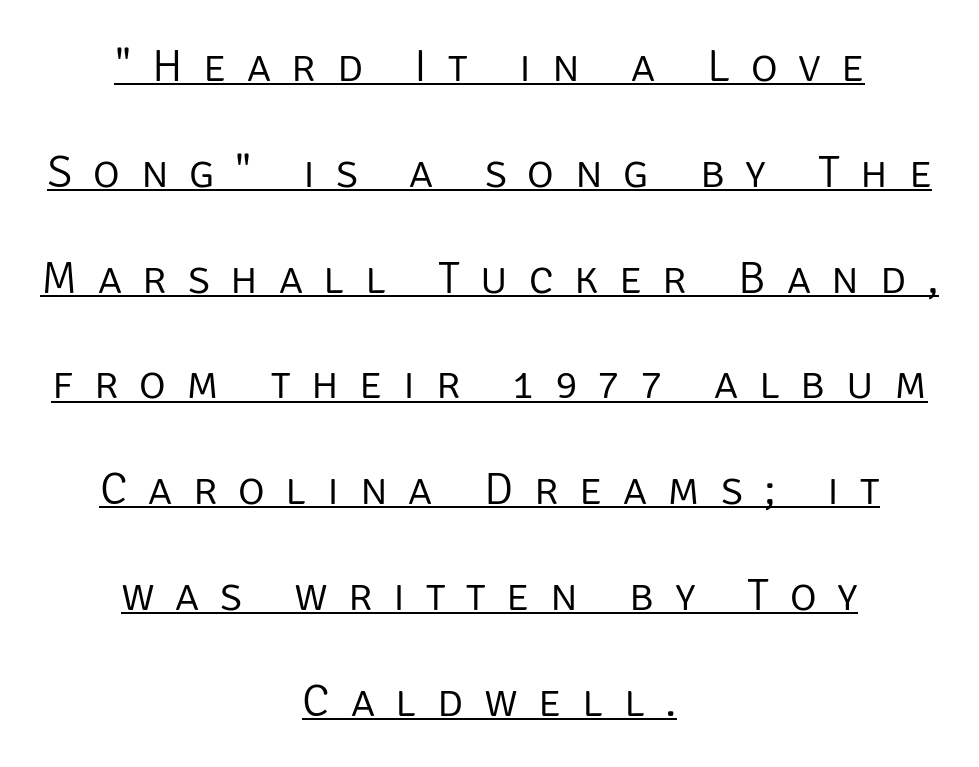
{"serif": "no", "italic": "no", "bold": "no", "weight": "light", "width": "normal", "stroke_contrast": "low", "x_height": "large", "monospaced": "no", "underline": "yes", "align": "center", "line_spacing": "loose", "line_spacing_ratio": 2.3, "letter_spacing": "wide", "letter_spacing_em": 0.45, "glyph_px": 46}
